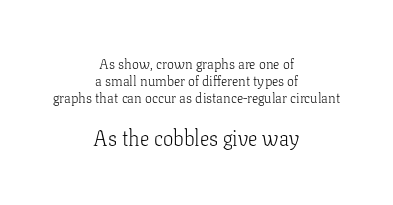
Q: Is the text bold? A: No.
Q: Is the text italic (slanted)? A: No, it is upright.
Q: Is the text underlined? A: No.
Q: How is the paragraph aligned? A: Centered.
Q: Is the spacing between letters normal or unusually wide? A: Normal.
Q: Which block of text is set in a larger size, the first (top) or the second (bottom)? A: The second (bottom) one.
